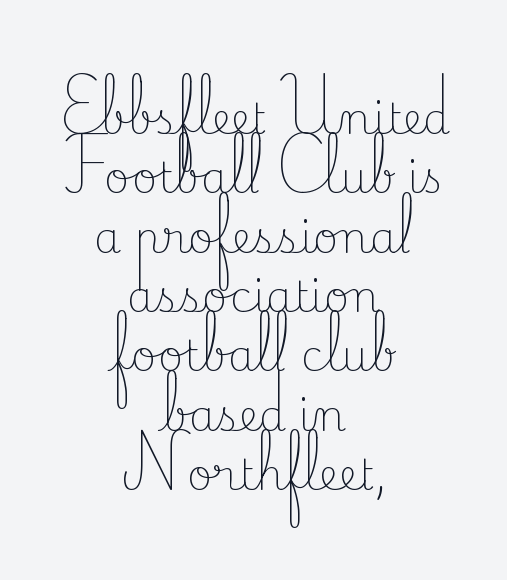
The image shows 43 px light serif type, upright; set centered, normal line spacing (1.38x), normal letter spacing, not underlined; low stroke contrast and a small x-height.
